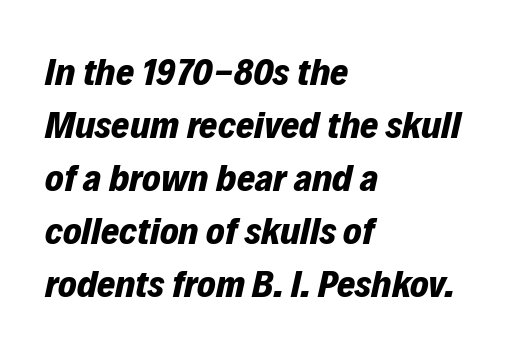
A typesetter would call this proportional, since set widths differ per character. Horizontal bands of white between lines are of average thickness. The specimen reads as italic at a glance. Strong, thick strokes mark this as bold type.
